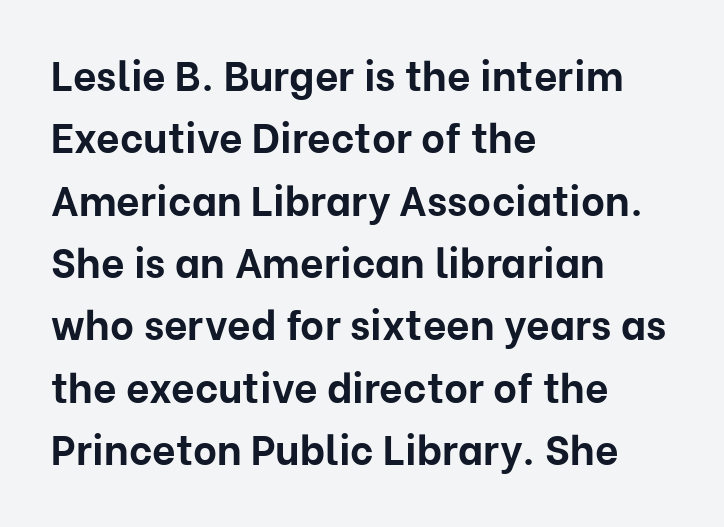
{"serif": "no", "italic": "no", "bold": "yes", "weight": "bold", "width": "normal", "stroke_contrast": "low", "x_height": "medium", "monospaced": "no", "underline": "no", "align": "left", "line_spacing": "normal", "line_spacing_ratio": 1.52, "letter_spacing": "normal", "letter_spacing_em": 0.0, "glyph_px": 41}
